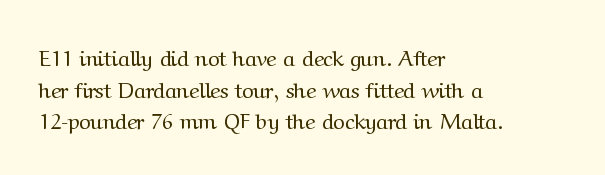
The image shows 22 px text type, upright; set left-aligned, normal line spacing (1.44x), normal letter spacing, not underlined.
